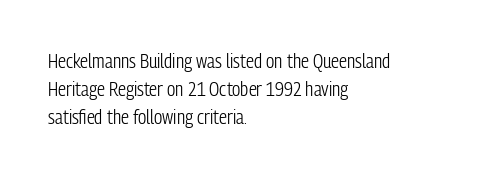
Q: Is the text bold? A: No.
Q: Is the text italic (slanted)? A: No, it is upright.
Q: Is the text underlined? A: No.
Q: How is the paragraph aligned? A: Left-aligned.
Q: Is the spacing between letters normal or unusually wide? A: Normal.
Q: Is the spacing between lines tight, normal or loose? A: Normal.
